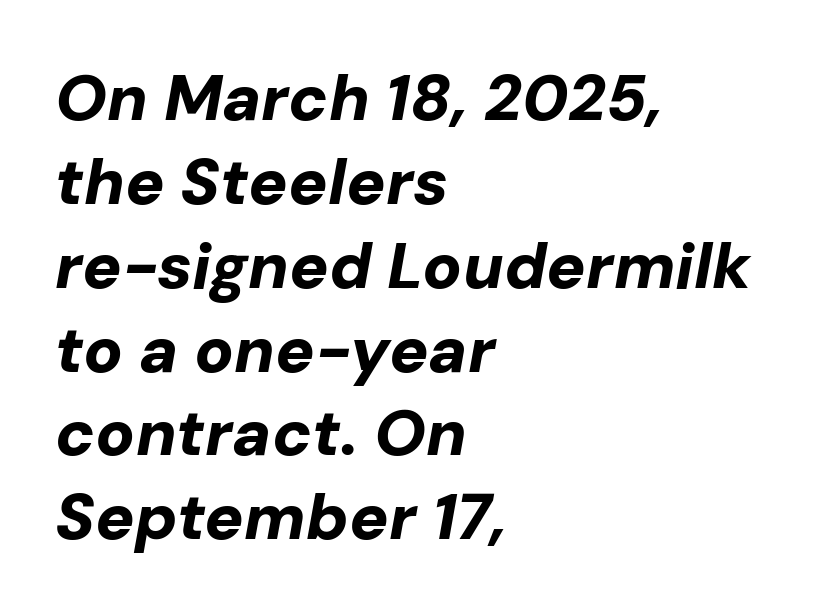
Q: Is the text bold? A: Yes.
Q: Is the text italic (slanted)? A: Yes, it leans right by about 10 degrees.
Q: Is the text underlined? A: No.
Q: How is the paragraph aligned? A: Left-aligned.
Q: Is the spacing between letters normal or unusually wide? A: Normal.
Q: Is the spacing between lines tight, normal or loose? A: Normal.
Q: Width (condensed, normal, or wide)? A: Normal.
Q: Stroke contrast? A: Low.
Q: x-height? A: Medium.
Q: Monospaced? A: No.
